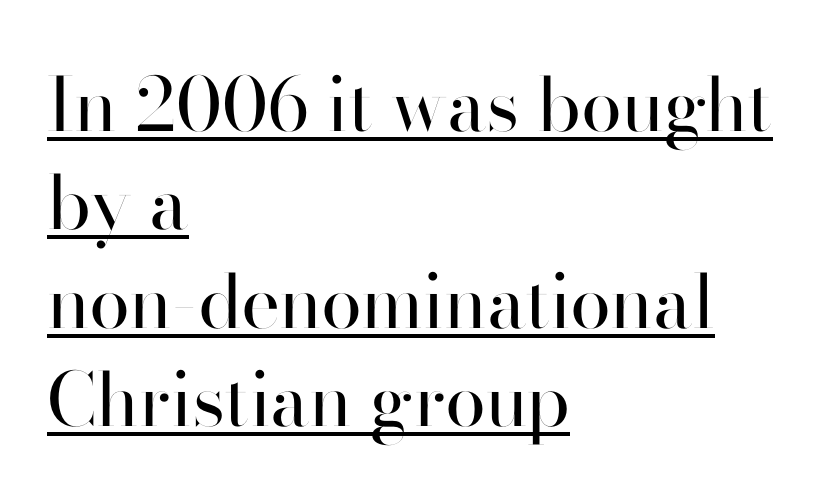
Q: Is the text bold? A: No.
Q: Is the text italic (slanted)? A: No, it is upright.
Q: Is the typeface a serif or a sans-serif typeface? A: Sans-serif.
Q: Is the text underlined? A: Yes.
Q: How is the paragraph aligned? A: Left-aligned.
Q: Is the spacing between letters normal or unusually wide? A: Normal.
Q: Is the spacing between lines tight, normal or loose? A: Normal.
Q: Width (condensed, normal, or wide)? A: Normal.
Q: Stroke contrast? A: High.
Q: x-height? A: Small.
Q: Monospaced? A: No.
